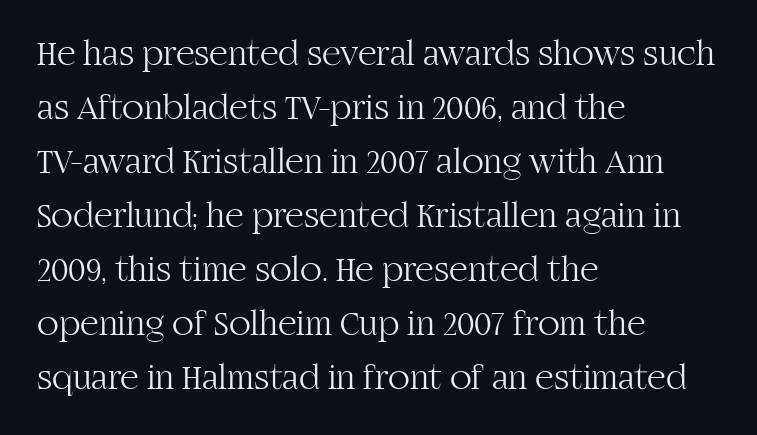
{"serif": "yes", "italic": "no", "bold": "no", "weight": "light", "width": "normal", "stroke_contrast": "high", "x_height": "large", "monospaced": "no", "underline": "no", "align": "left", "line_spacing": "normal", "line_spacing_ratio": 1.5, "letter_spacing": "normal", "letter_spacing_em": 0.0, "glyph_px": 36}
